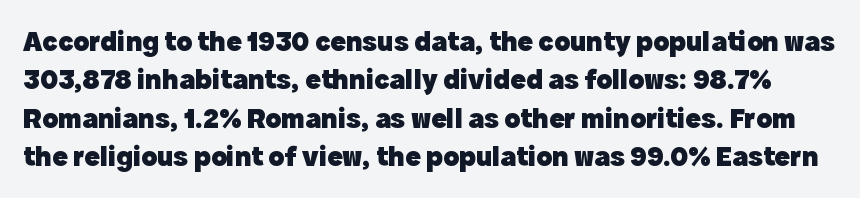
The image shows 29 px heavy sans-serif type, upright; set normal line spacing (1.32x), normal letter spacing, not underlined; a medium x-height.
